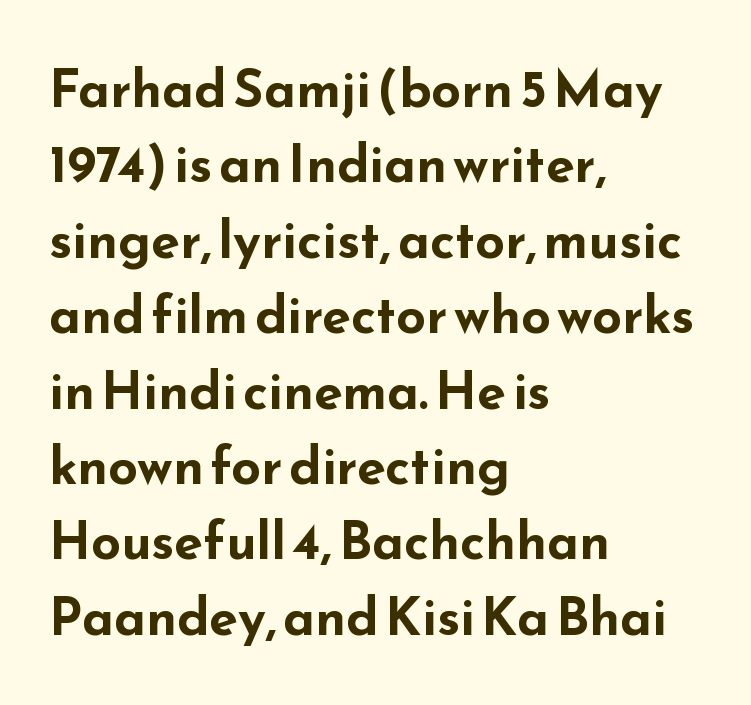
Q: Is the text bold? A: Yes.
Q: Is the text italic (slanted)? A: No, it is upright.
Q: Is the typeface a serif or a sans-serif typeface? A: Sans-serif.
Q: Is the text underlined? A: No.
Q: How is the paragraph aligned? A: Left-aligned.
Q: Is the spacing between letters normal or unusually wide? A: Normal.
Q: Is the spacing between lines tight, normal or loose? A: Normal.
Q: Width (condensed, normal, or wide)? A: Wide.
Q: Stroke contrast? A: Low.
Q: x-height? A: Small.
Q: Monospaced? A: No.
